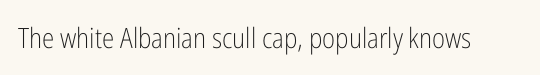
The image shows 28 px light, condensed sans-serif type, upright; set normal letter spacing, not underlined; low stroke contrast and a medium x-height.
